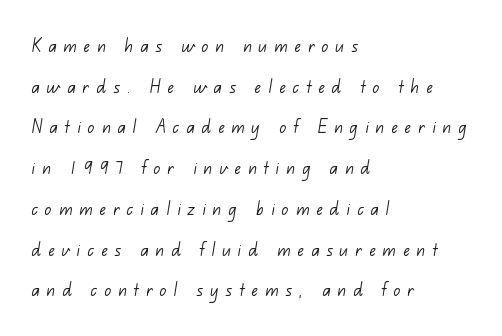
The image shows 21 px text type; set left-aligned, loose line spacing (1.94x), unusually wide letter spacing (+0.34 em), not underlined.
